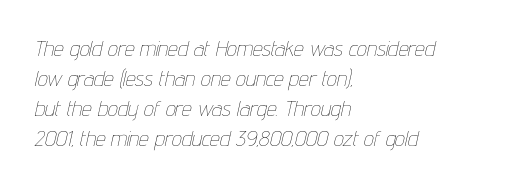
The rendering anchors every line to the left-hand side. Nothing unusual about the tracking: characters are spaced as the font intends. Each row of text sits above clean, open space. When letters slant like this, we call the style italic. The lines sit at an ordinary, default distance from one another. Weight: not bold — regular or lighter.
